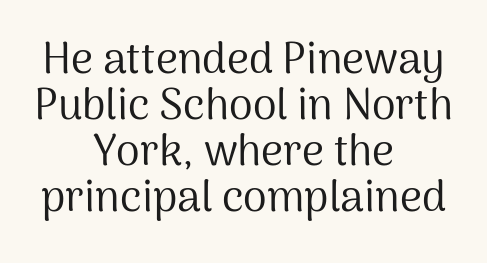
{"serif": "no", "italic": "no", "bold": "no", "weight": "regular", "width": "normal", "stroke_contrast": "medium", "x_height": "medium", "monospaced": "no", "underline": "no", "align": "center", "line_spacing": "tight", "line_spacing_ratio": 1.07, "letter_spacing": "normal", "letter_spacing_em": 0.0, "glyph_px": 43}
